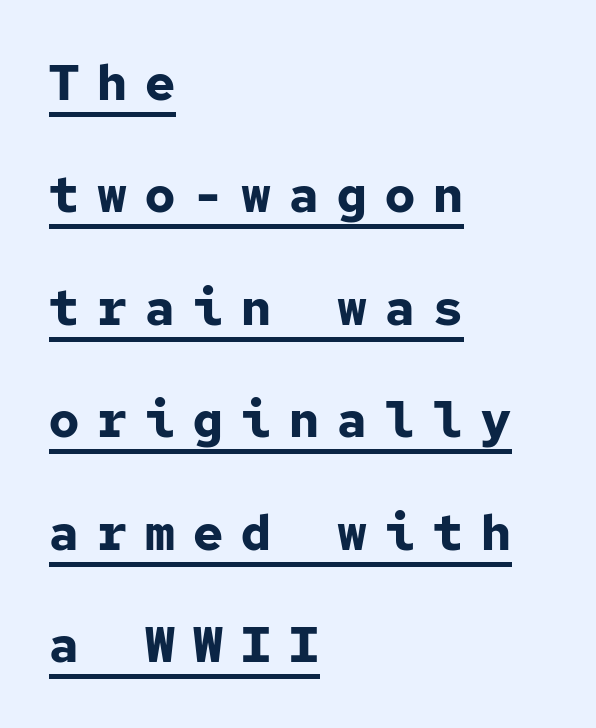
Does the leading feel generous? Absolutely, it's lavish. This is heavy type, rendered in bold. Decoration check: the copy is underlined. Letterform terminals end flat and unadorned throughout the passage. Compared with typical body copy, the letter spacing here is much looser.
